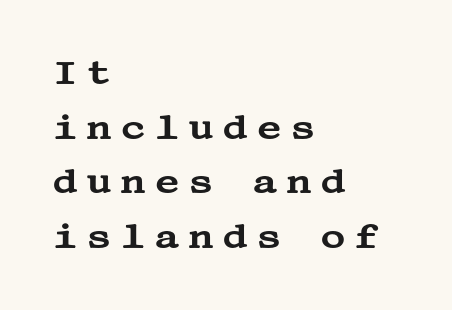
The image shows 35 px wide serif type, upright; set left-aligned, normal line spacing (1.56x), unusually wide letter spacing (+0.23 em), not underlined; medium stroke contrast and a large x-height.
